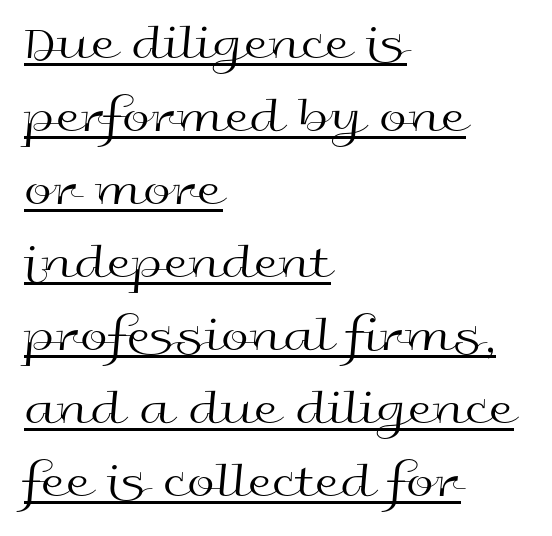
The image shows 50 px regular-weight, wide sans-serif type, upright; set left-aligned, normal line spacing (1.46x), normal letter spacing, underlined; a medium x-height.
